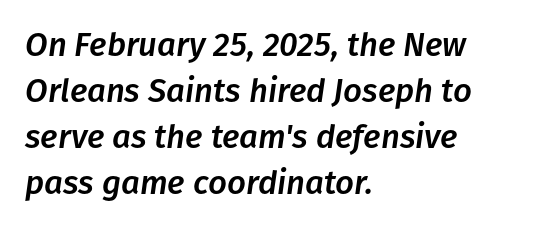
The image shows 33 px text type, italic (leaning right); set left-aligned, normal line spacing (1.39x), normal letter spacing, not underlined; low stroke contrast and a medium x-height.
